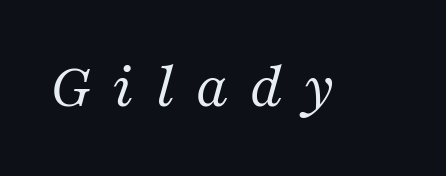
Q: Is the text bold? A: No.
Q: Is the text italic (slanted)? A: Yes, it leans right by about 16 degrees.
Q: Is the typeface a serif or a sans-serif typeface? A: Serif.
Q: Is the text underlined? A: No.
Q: Is the spacing between letters normal or unusually wide? A: Unusually wide.
Q: Width (condensed, normal, or wide)? A: Normal.
Q: Stroke contrast? A: Medium.
Q: x-height? A: Medium.
Q: Monospaced? A: No.
